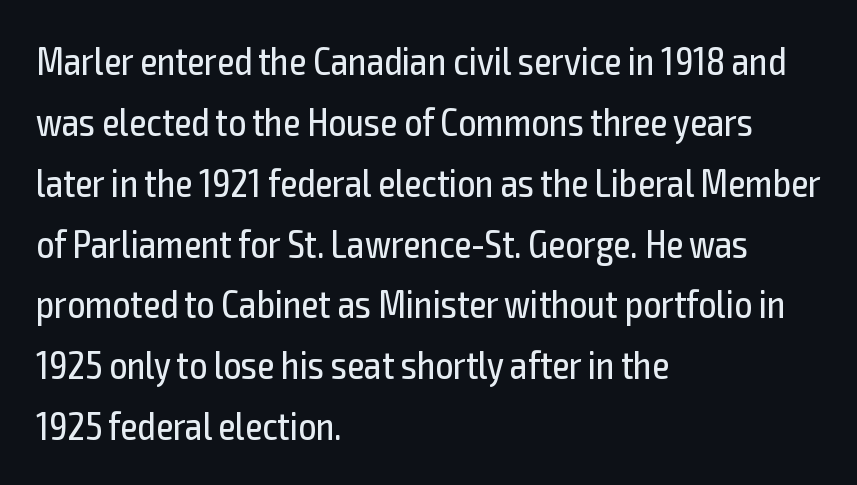
The image shows 39 px regular-weight, condensed sans-serif type, upright; set left-aligned, normal line spacing (1.56x), normal letter spacing, not underlined; a medium x-height.
